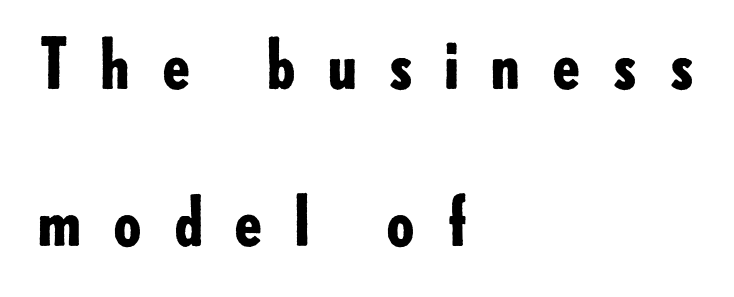
Q: Is the text bold? A: Yes.
Q: Is the text italic (slanted)? A: No, it is upright.
Q: Is the typeface a serif or a sans-serif typeface? A: Sans-serif.
Q: Is the text underlined? A: No.
Q: How is the paragraph aligned? A: Left-aligned.
Q: Is the spacing between letters normal or unusually wide? A: Unusually wide.
Q: Is the spacing between lines tight, normal or loose? A: Loose.
Q: Width (condensed, normal, or wide)? A: Normal.
Q: Stroke contrast? A: Low.
Q: x-height? A: Small.
Q: Monospaced? A: No.
